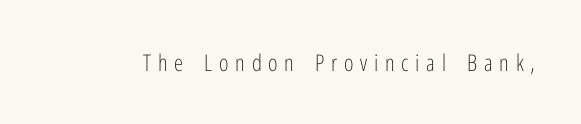
Lines of text with bare space underneath. The weight would be labelled regular, book, light, or lighter still. Do the letters lean? They stand straight. Observe the wide spacing: letters keep a clear distance from each other.
